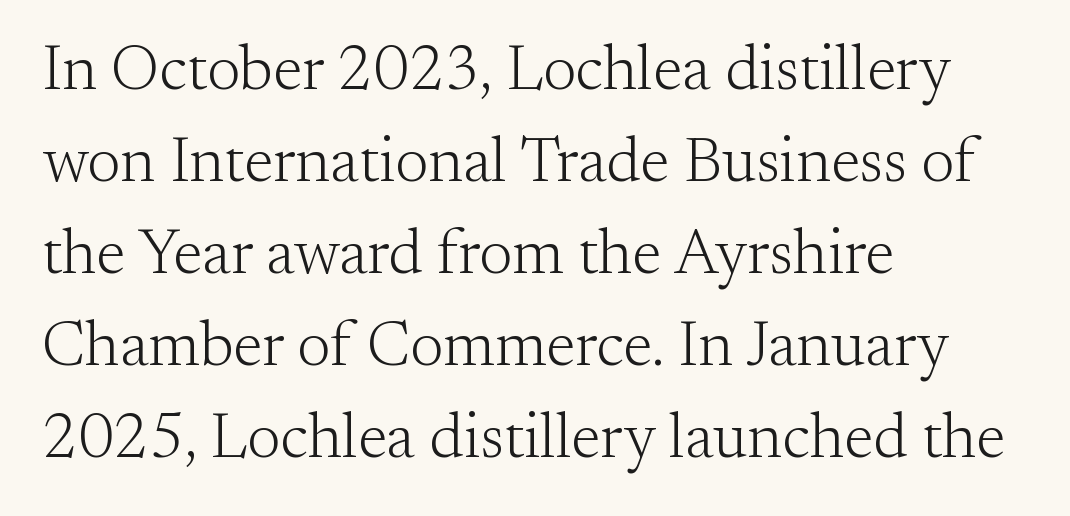
The image shows 63 px light serif type, upright; set left-aligned, normal line spacing (1.46x), normal letter spacing, not underlined; medium stroke contrast and a small x-height.
